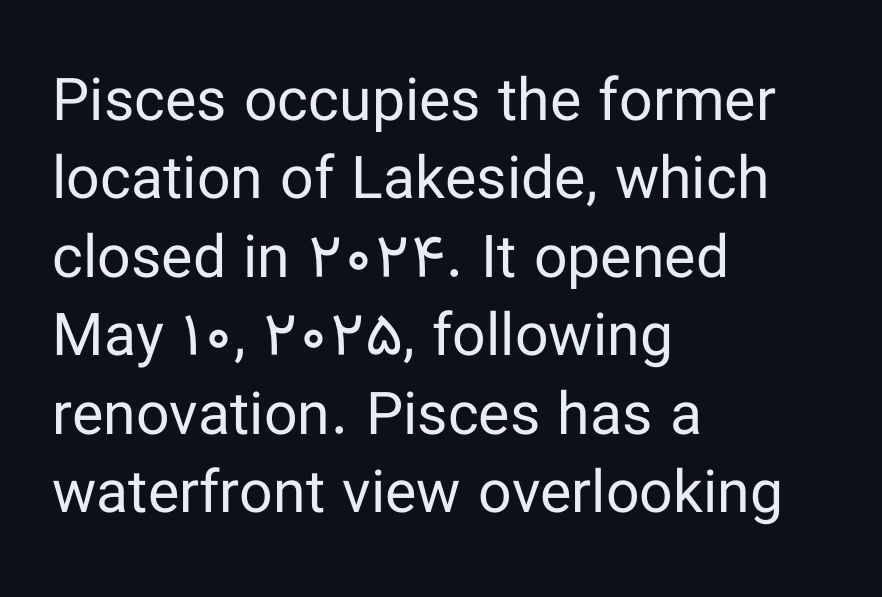
Unlike italic type, these characters show no tilt at all. Classification — sans serif. Which margin do the lines hug? The left one — the right edge is uneven. Character widths vary here, with narrow letters taking less room than wide ones.
